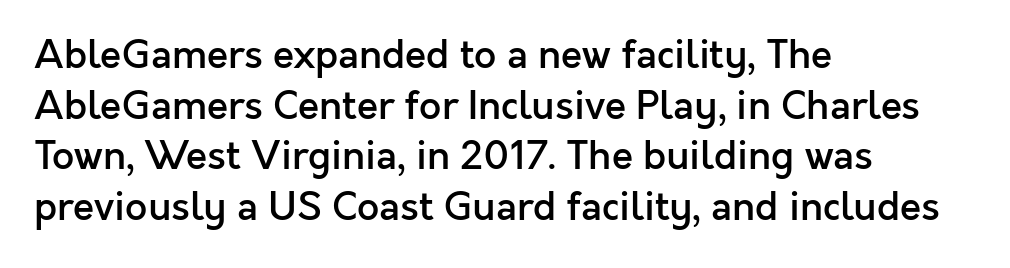
{"serif": "no", "italic": "no", "bold": "semi", "weight": "semibold", "width": "normal", "x_height": "medium", "monospaced": "no", "underline": "no", "align": "left", "line_spacing": "normal", "line_spacing_ratio": 1.3, "letter_spacing": "normal", "letter_spacing_em": 0.0, "glyph_px": 39}
